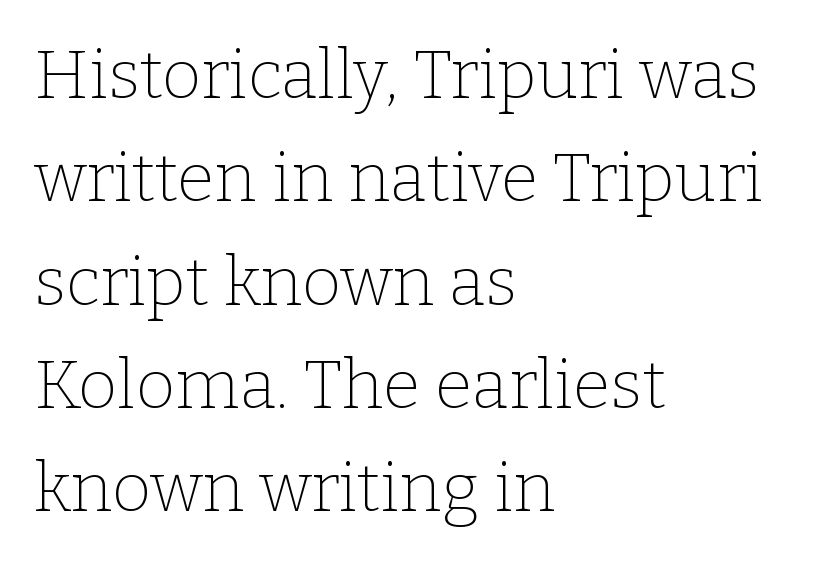
{"serif": "yes", "italic": "no", "bold": "no", "weight": "thin", "width": "normal", "stroke_contrast": "low", "x_height": "medium", "monospaced": "no", "underline": "no", "align": "left", "line_spacing": "normal", "line_spacing_ratio": 1.52, "letter_spacing": "normal", "letter_spacing_em": 0.0, "glyph_px": 68}
